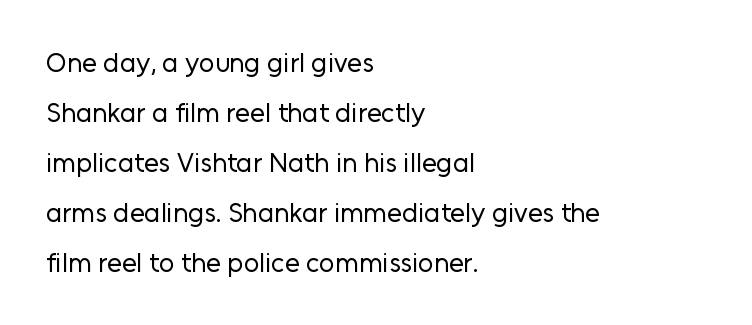
The image shows 27 px text type, upright; set left-aligned, line spacing 1.85x, normal letter spacing, not underlined.
